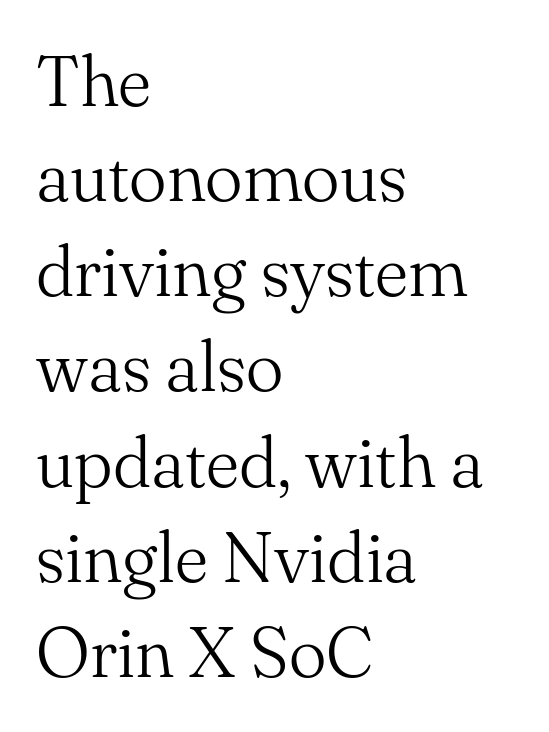
The image shows 71 px light serif type, upright; set left-aligned, normal line spacing (1.34x), normal letter spacing, not underlined; medium stroke contrast and a small x-height.
